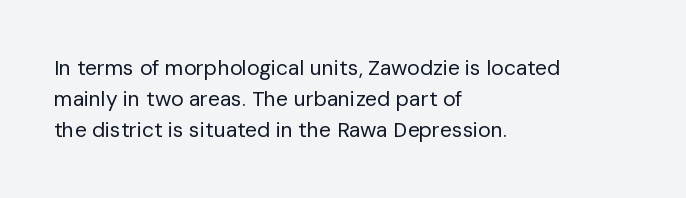
{"italic": "no", "bold": "no", "underline": "no", "align": "left", "line_spacing": "normal", "line_spacing_ratio": 1.47, "letter_spacing": "normal", "letter_spacing_em": 0.0, "glyph_px": 21}
